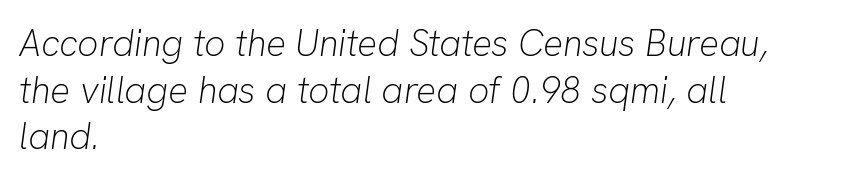
{"italic": "yes", "lean": "right", "slant_degrees": 8, "bold": "no", "weight": "light", "width": "normal", "stroke_contrast": "low", "x_height": "medium", "monospaced": "no", "underline": "no", "align": "left", "line_spacing": "normal", "line_spacing_ratio": 1.26, "letter_spacing": "normal", "letter_spacing_em": 0.0, "glyph_px": 37}
